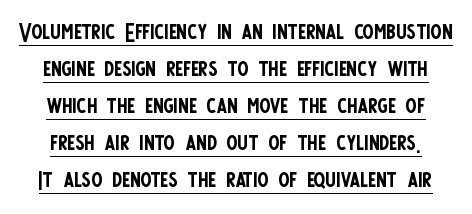
The image shows 33 px regular-weight, condensed sans-serif type, upright; set tight line spacing (1.12x), normal letter spacing, underlined; low stroke contrast and a large x-height.
